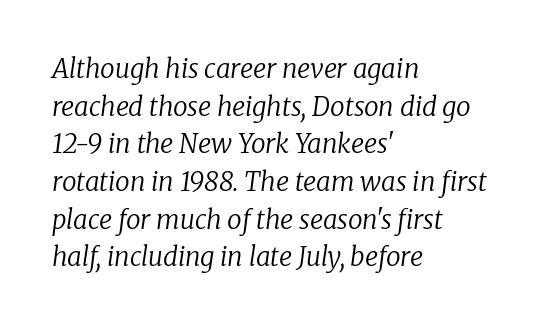
Q: Is the text bold? A: No.
Q: Is the text italic (slanted)? A: Yes, it leans right by about 8 degrees.
Q: Is the text underlined? A: No.
Q: How is the paragraph aligned? A: Left-aligned.
Q: Is the spacing between letters normal or unusually wide? A: Normal.
Q: Is the spacing between lines tight, normal or loose? A: Normal.
